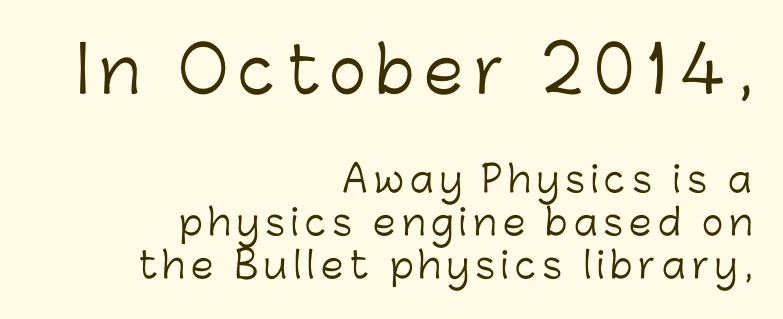
The image shows 63 px light sans-serif type, upright; set right-aligned, line spacing 1.19x, not underlined; the first (top) block is 1.75x larger; low stroke contrast and a medium x-height.
